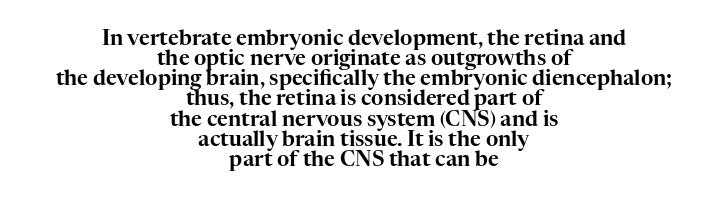
{"italic": "no", "underline": "no", "align": "center", "line_spacing": "tight", "line_spacing_ratio": 0.96, "letter_spacing": "normal", "letter_spacing_em": 0.0, "glyph_px": 21}
